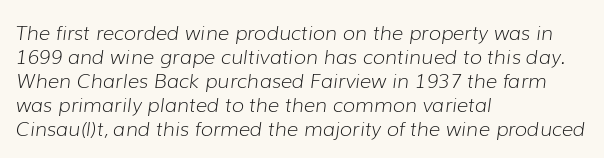
The strokes are not fattened; the text isn't bold. The string is rendered with underlining switched off. Nobody touched the tracking dial on this one. The compositor pushed each line to the left boundary. Characters are canted at an angle relative to the baseline's perpendicular.
